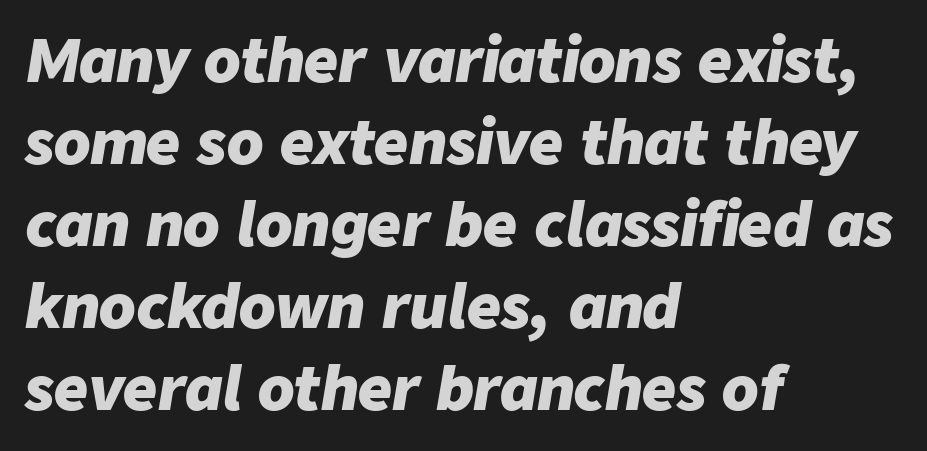
Q: Is the text bold? A: Yes.
Q: Is the text italic (slanted)? A: Yes, it leans right by about 9 degrees.
Q: Is the text underlined? A: No.
Q: How is the paragraph aligned? A: Left-aligned.
Q: Is the spacing between letters normal or unusually wide? A: Normal.
Q: Is the spacing between lines tight, normal or loose? A: Normal.
Q: Width (condensed, normal, or wide)? A: Normal.
Q: Stroke contrast? A: Low.
Q: x-height? A: Medium.
Q: Monospaced? A: No.
